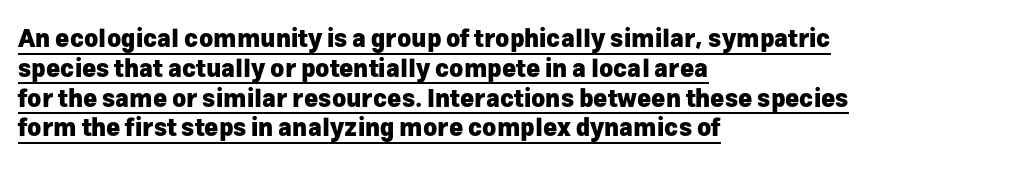
{"italic": "no", "bold": "yes", "underline": "yes", "align": "left", "line_spacing_ratio": 1.24, "letter_spacing": "normal", "letter_spacing_em": 0.0, "glyph_px": 24}
